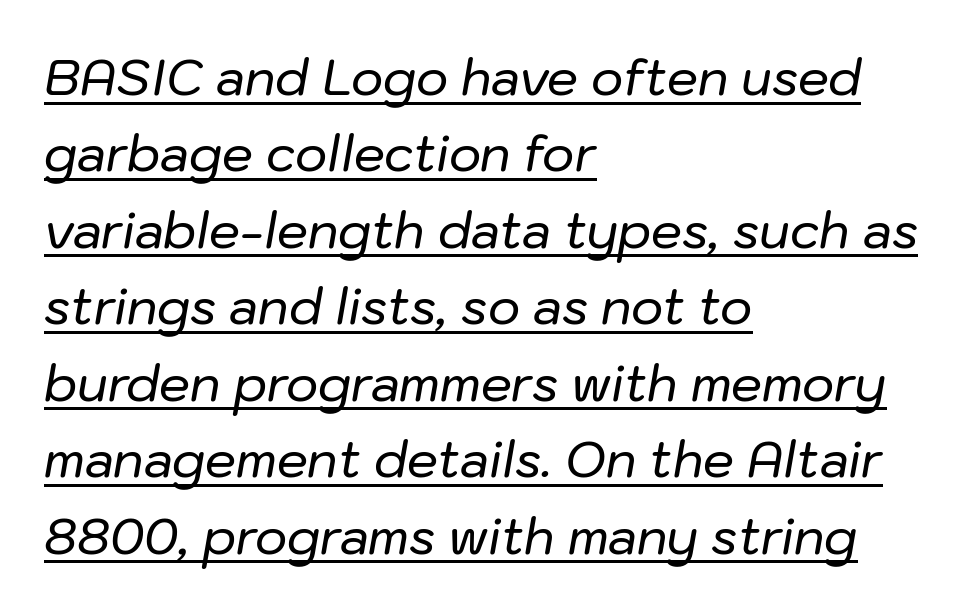
The image shows 49 px text type, italic (leaning right); set left-aligned, normal line spacing (1.56x), normal letter spacing, underlined; low stroke contrast and a medium x-height.
